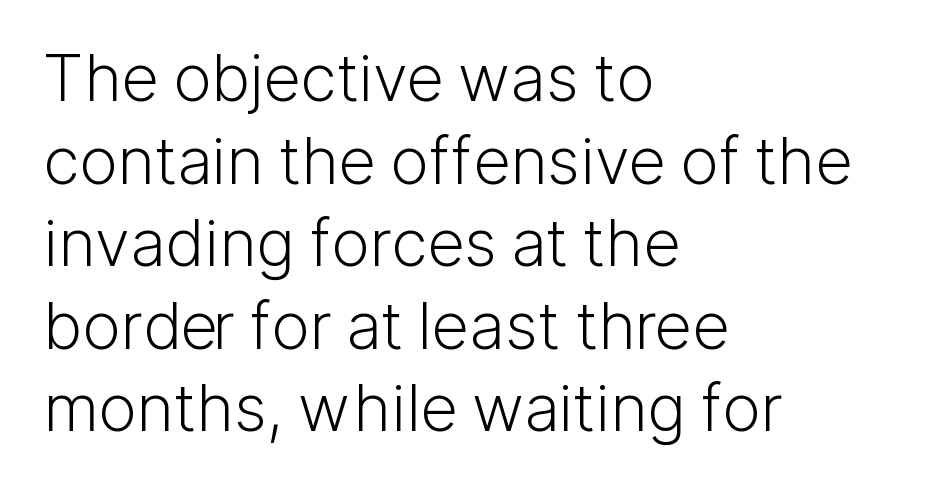
Does the leading feel generous? No, just average. Is this a heavy cut? Hardly; it is regular or lighter. In CSS terms this would be text-align: left. Here the designer chose a conventional face with non-uniform glyph widths.
